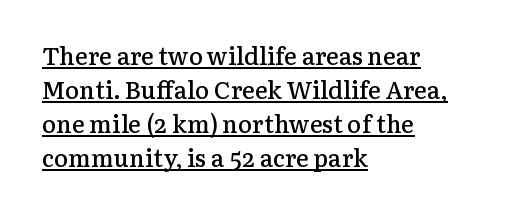
The image shows 24 px text type, upright; set left-aligned, normal line spacing (1.41x), normal letter spacing, underlined.
